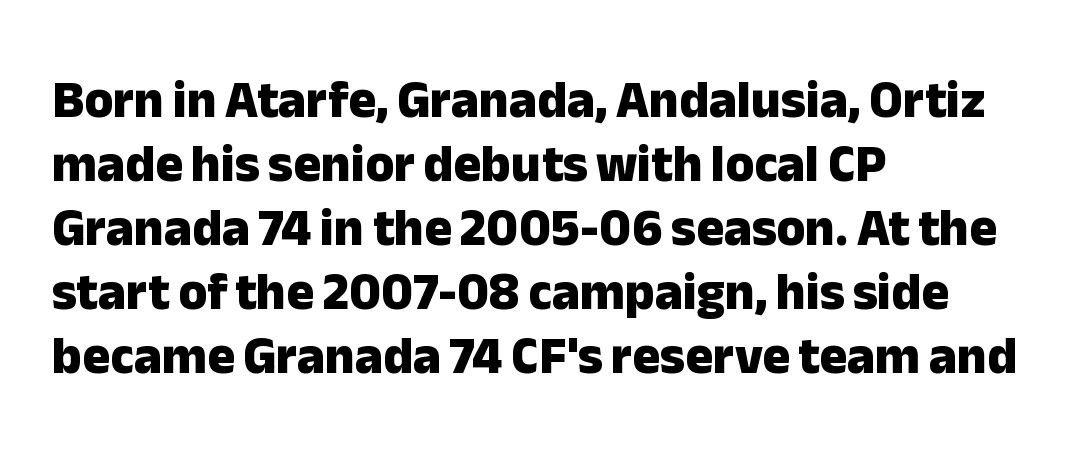
The image shows 52 px heavy sans-serif type, upright; set left-aligned, line spacing 1.23x, normal letter spacing, not underlined; low stroke contrast and a medium x-height.
